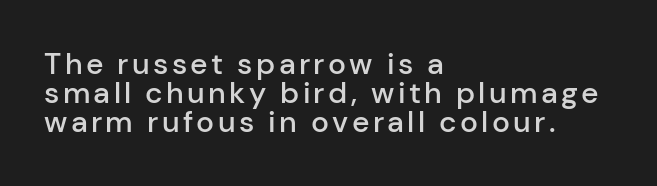
{"serif": "no", "italic": "no", "bold": "semi", "weight": "semibold", "width": "normal", "stroke_contrast": "low", "x_height": "medium", "monospaced": "no", "underline": "no", "align": "left", "line_spacing": "tight", "line_spacing_ratio": 0.96, "glyph_px": 30}
